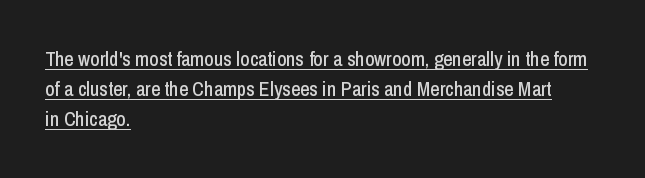
Q: Is the text italic (slanted)? A: No, it is upright.
Q: Is the text underlined? A: Yes.
Q: How is the paragraph aligned? A: Left-aligned.
Q: Is the spacing between letters normal or unusually wide? A: Normal.
Q: Is the spacing between lines tight, normal or loose? A: Normal.
